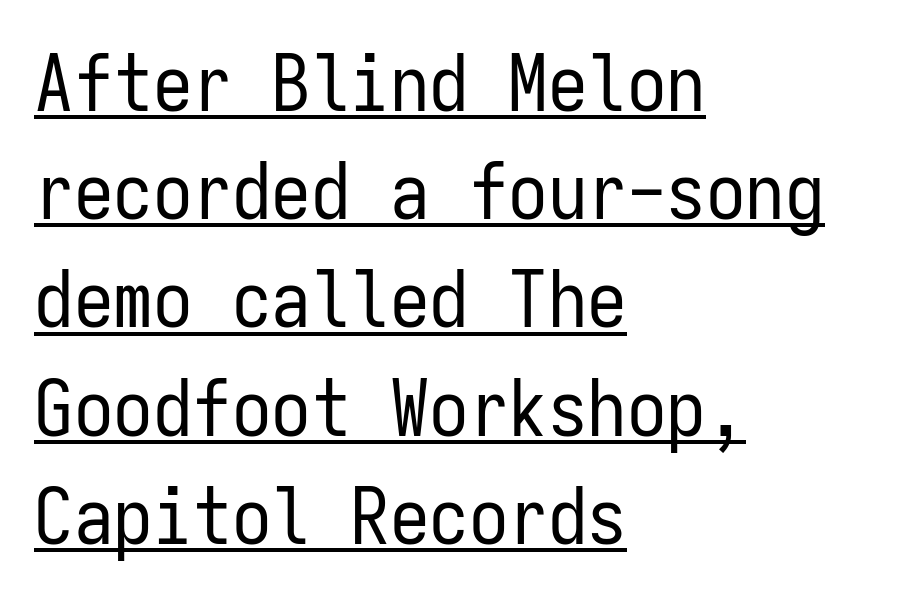
Q: Is the text bold? A: No.
Q: Is the text italic (slanted)? A: No, it is upright.
Q: Is the typeface a serif or a sans-serif typeface? A: Sans-serif.
Q: Is the text underlined? A: Yes.
Q: How is the paragraph aligned? A: Left-aligned.
Q: Is the spacing between letters normal or unusually wide? A: Normal.
Q: Is the spacing between lines tight, normal or loose? A: Normal.
Q: Width (condensed, normal, or wide)? A: Condensed.
Q: Stroke contrast? A: Low.
Q: x-height? A: Medium.
Q: Monospaced? A: Yes.
